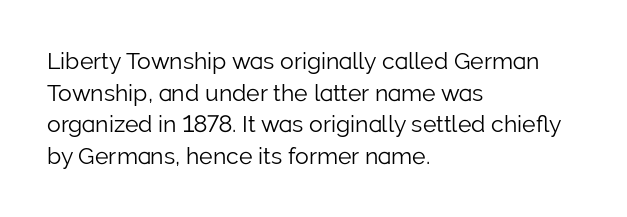
{"italic": "no", "bold": "no", "underline": "no", "align": "left", "line_spacing": "normal", "line_spacing_ratio": 1.37, "letter_spacing": "normal", "letter_spacing_em": 0.0, "glyph_px": 23}
